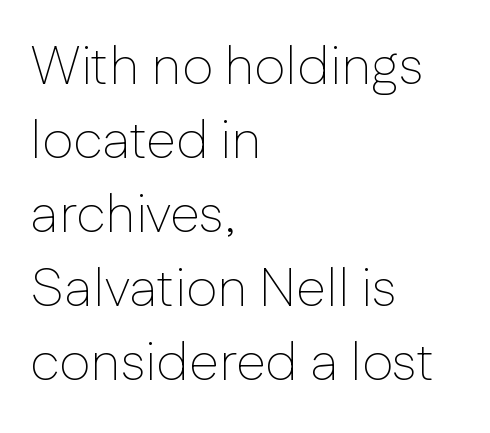
Q: Is the text bold? A: No.
Q: Is the text italic (slanted)? A: No, it is upright.
Q: Is the typeface a serif or a sans-serif typeface? A: Sans-serif.
Q: Is the text underlined? A: No.
Q: How is the paragraph aligned? A: Left-aligned.
Q: Is the spacing between letters normal or unusually wide? A: Normal.
Q: Is the spacing between lines tight, normal or loose? A: Normal.
Q: Width (condensed, normal, or wide)? A: Normal.
Q: Stroke contrast? A: Low.
Q: x-height? A: Medium.
Q: Monospaced? A: No.
